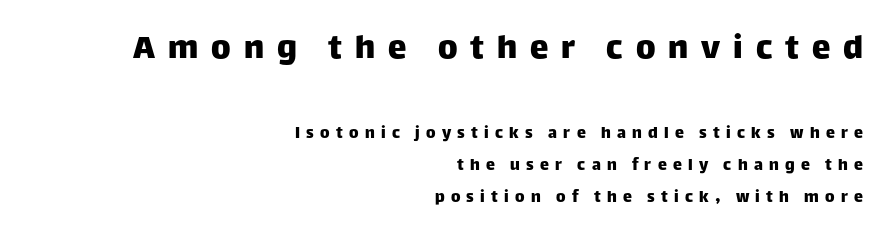
{"serif": "no", "italic": "no", "width": "normal", "stroke_contrast": "low", "x_height": "large", "monospaced": "no", "underline": "no", "align": "right", "line_spacing_ratio": 1.77, "letter_spacing": "wide", "letter_spacing_em": 0.35, "larger_block": "first", "size_ratio": 2.06, "glyph_px": 37}
